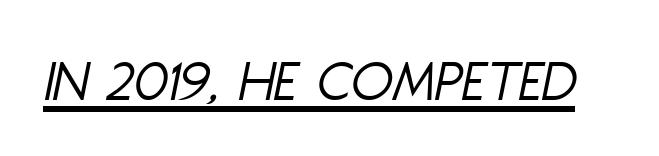
The face used here is proportionally spaced, like ordinary book or web type. In designer terms, the underline attribute is active on this setting. Observe the lean: these are italic letterforms. A typesetter would call this zero additional tracking.
